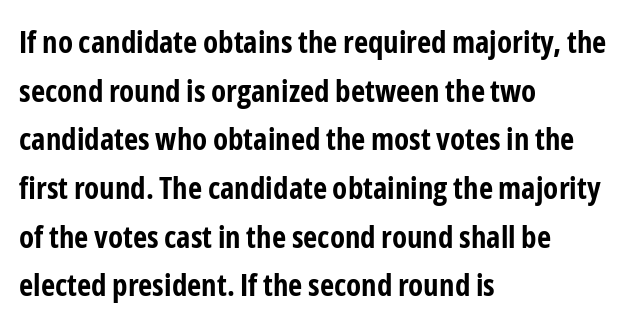
The image shows 31 px bold, condensed sans-serif type, upright; set left-aligned, normal line spacing (1.57x), normal letter spacing, not underlined; low stroke contrast and a medium x-height.
